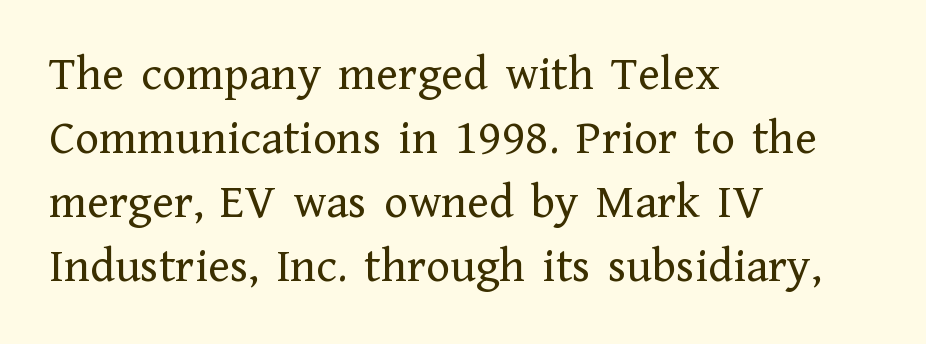
This sample is left-justified, so line endings fall wherever the words run out. These lines keep a tight, regular rhythm from letter to letter. Students, observe: this is what conventionally led text looks like. No heavy texture on the line: the type isn't bold. Do the characters align in a grid? No, the font is proportional.
